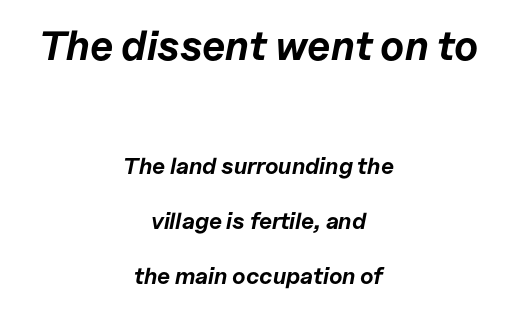
Each line is balanced around a shared central axis. Type without underlining. What's the leading like? Stretched, with rows far apart. Compare the two chunks: the upper has the greater cap height.
